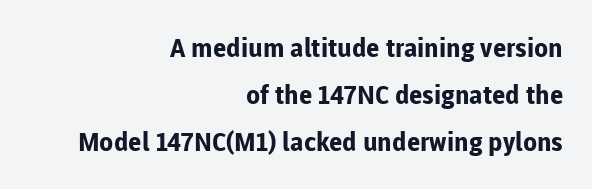
{"italic": "no", "bold": "yes", "underline": "no", "align": "right", "line_spacing_ratio": 1.81, "letter_spacing": "normal", "letter_spacing_em": 0.0, "glyph_px": 26}
